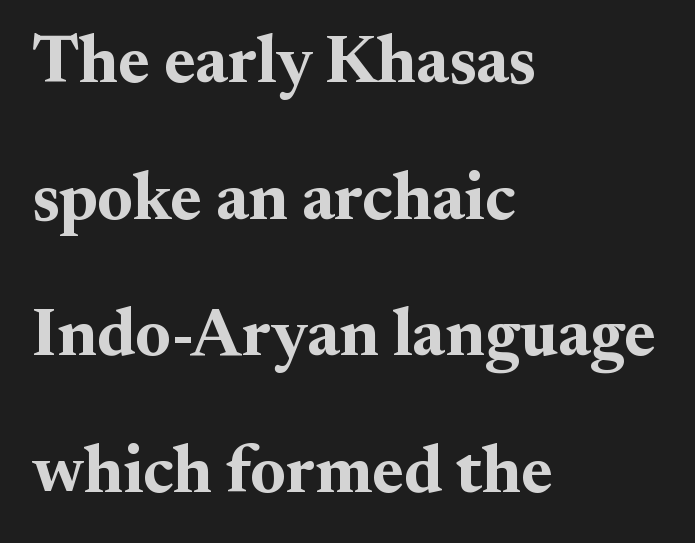
Q: Is the text bold? A: Yes.
Q: Is the text italic (slanted)? A: No, it is upright.
Q: Is the typeface a serif or a sans-serif typeface? A: Serif.
Q: Is the text underlined? A: No.
Q: How is the paragraph aligned? A: Left-aligned.
Q: Is the spacing between letters normal or unusually wide? A: Normal.
Q: Is the spacing between lines tight, normal or loose? A: Loose.
Q: Width (condensed, normal, or wide)? A: Normal.
Q: Stroke contrast? A: Medium.
Q: x-height? A: Small.
Q: Monospaced? A: No.
